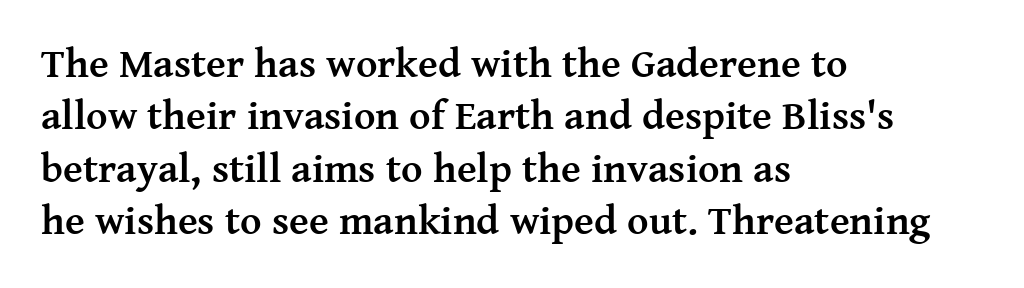
The image shows 41 px semibold serif type, upright; set left-aligned, normal line spacing (1.28x), normal letter spacing, not underlined; medium stroke contrast and a medium x-height.
